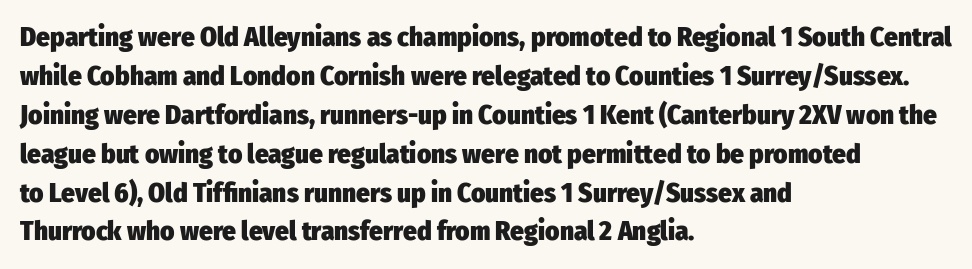
Line starts are locked; line ends wander. On the weight axis this lands at bold, roughly 700. Italic: no, the glyphs are upright roman. Glance below the letters and you will spot only blank space.
